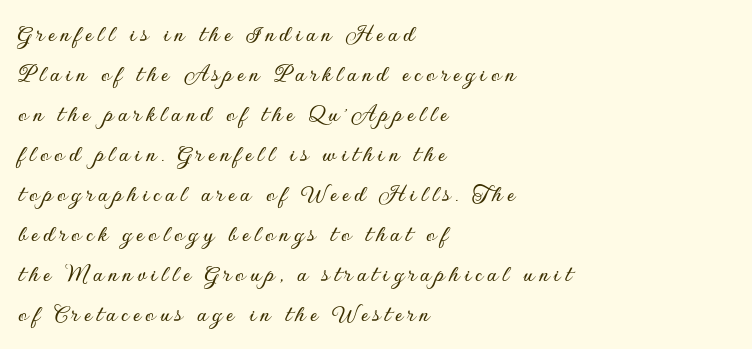
Short and long lines alike share a common starting point at left. The baseline area is clear. The space between consecutive lines is moderate.
